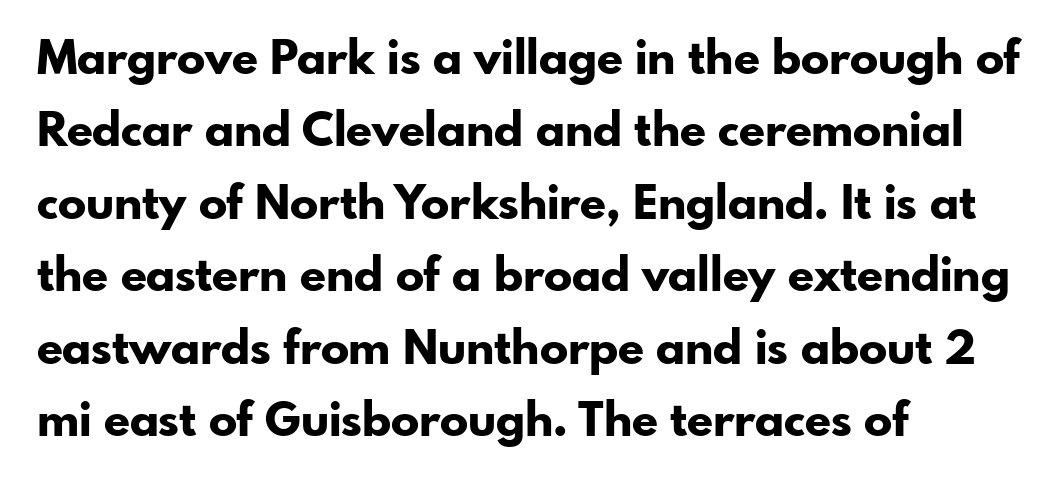
Stroke thickness is high; the sample reads as a true bold. Line starts are locked; line ends wander. The lettering stays uniformly vertical, giving the passage a roman look. The letterforms sit shoulder to shoulder at normal distance.
